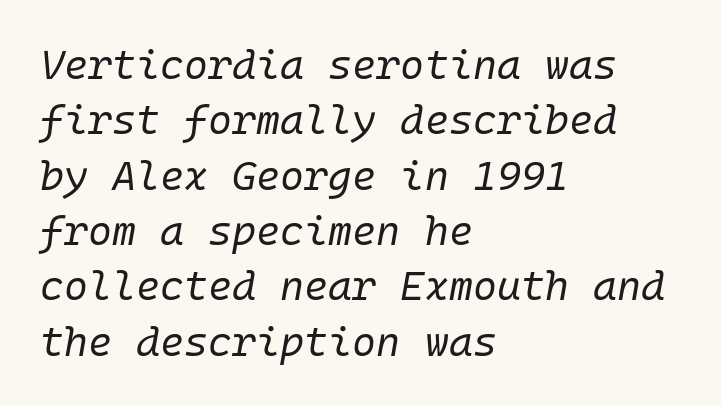
The image shows 41 px regular-weight type, italic (leaning right); set left-aligned, normal line spacing (1.35x), normal letter spacing, not underlined; low stroke contrast and a medium x-height.
